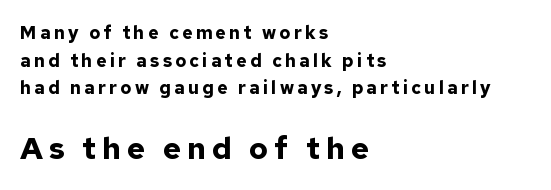
The zone under the glyphs is completely vacant. Bigger letters appear in the bottom chunk; the top chunk is reduced. Horizontal bands of white between lines are of average thickness. What kind of face is this? One without serifs — a sans.
